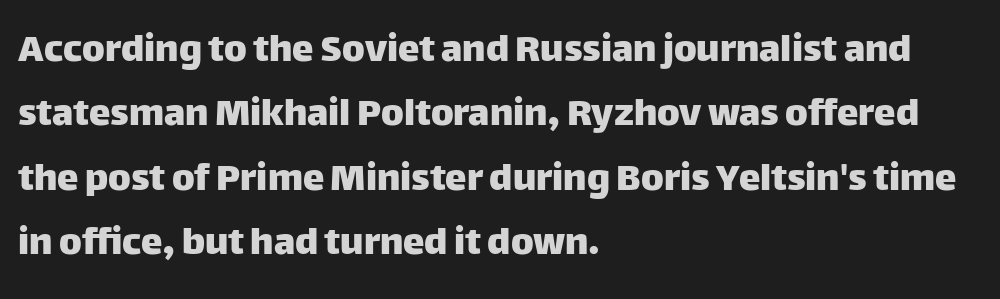
Q: Is the text italic (slanted)? A: No, it is upright.
Q: Is the typeface a serif or a sans-serif typeface? A: Sans-serif.
Q: Is the text underlined? A: No.
Q: How is the paragraph aligned? A: Left-aligned.
Q: Is the spacing between letters normal or unusually wide? A: Normal.
Q: Is the spacing between lines tight, normal or loose? A: Normal.
Q: Width (condensed, normal, or wide)? A: Normal.
Q: Stroke contrast? A: Low.
Q: x-height? A: Large.
Q: Monospaced? A: No.
